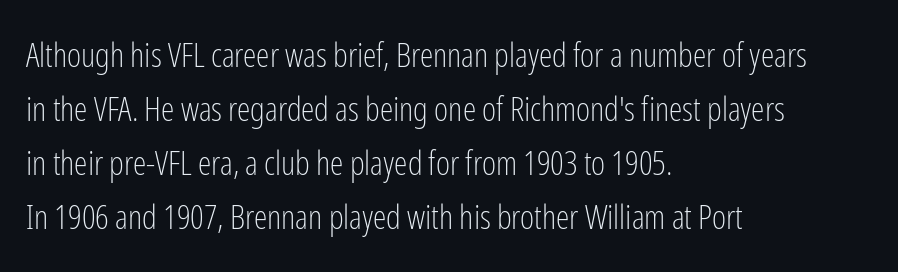
Q: Is the text bold? A: No.
Q: Is the text italic (slanted)? A: No, it is upright.
Q: Is the typeface a serif or a sans-serif typeface? A: Sans-serif.
Q: Is the text underlined? A: No.
Q: How is the paragraph aligned? A: Left-aligned.
Q: Is the spacing between letters normal or unusually wide? A: Normal.
Q: Is the spacing between lines tight, normal or loose? A: Normal.
Q: Width (condensed, normal, or wide)? A: Condensed.
Q: Stroke contrast? A: Low.
Q: x-height? A: Medium.
Q: Monospaced? A: No.
